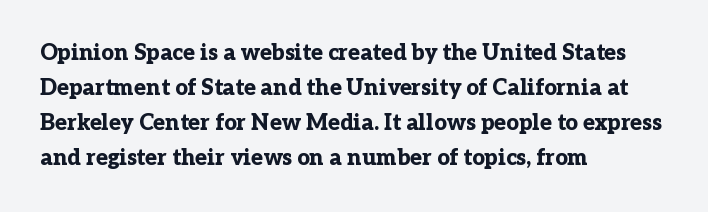
Horizontal bands of white between lines are of average thickness. The rendering keeps characters at their native spacing. Line beginnings align vertically; line endings do not. The font is running at its bold setting. No italicization has been applied; the sample stays upright.
